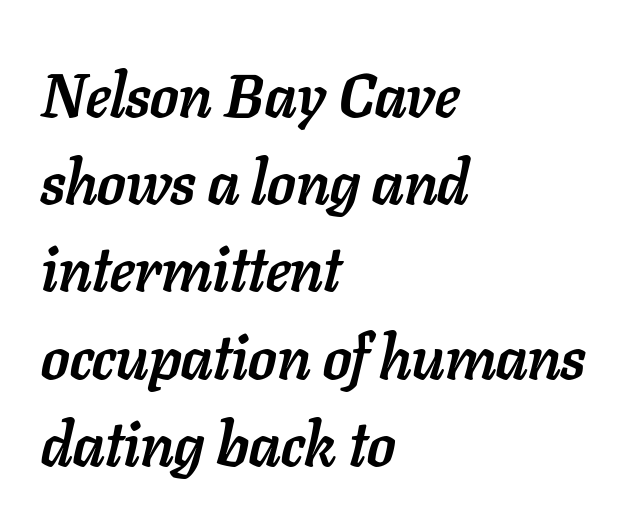
{"italic": "yes", "lean": "right", "slant_degrees": 11, "bold": "yes", "weight": "semibold", "width": "normal", "stroke_contrast": "low", "x_height": "medium", "monospaced": "no", "underline": "no", "align": "left", "line_spacing": "normal", "line_spacing_ratio": 1.43, "letter_spacing": "normal", "letter_spacing_em": 0.0, "glyph_px": 61}
